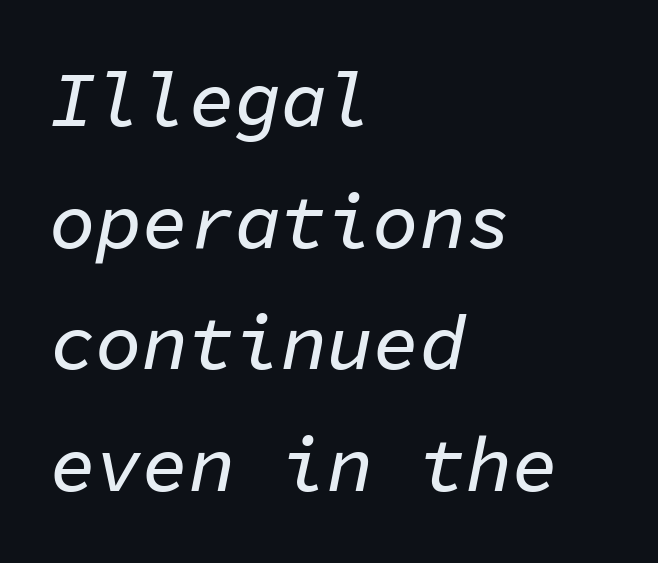
Q: Is the text italic (slanted)? A: Yes, it leans right by about 11 degrees.
Q: Is the text underlined? A: No.
Q: How is the paragraph aligned? A: Left-aligned.
Q: Is the spacing between letters normal or unusually wide? A: Normal.
Q: Is the spacing between lines tight, normal or loose? A: Normal.
Q: Width (condensed, normal, or wide)? A: Normal.
Q: Stroke contrast? A: Low.
Q: x-height? A: Medium.
Q: Monospaced? A: Yes.
